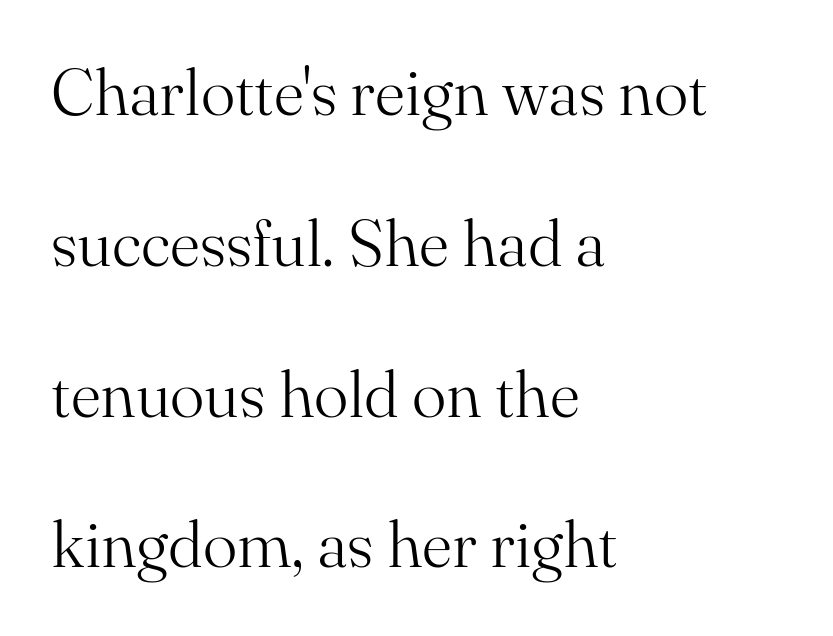
Each letter keeps its own natural width here, so spacing adapts to shape. Upright lettering throughout. Any mark beneath the type? The region is blank. How would I describe the line gaps? Wide and relaxed. The letterforms sit shoulder to shoulder at normal distance. Yep, those are serifs on the letters.
